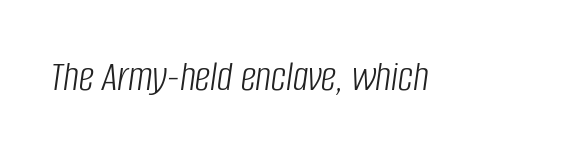
Counters stay open thanks to moderate or lighter strokes. You could not count columns in this text — the font is proportionally spaced. Only glyphs here, with clear space below each row. The passage shown leans; its letterforms are oblique. Spacing between characters is what you'd get straight out of the box.
